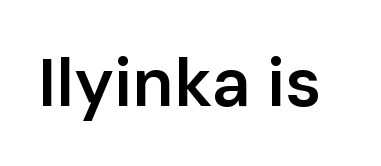
{"serif": "no", "italic": "no", "bold": "semi", "weight": "semibold", "width": "normal", "stroke_contrast": "low", "x_height": "medium", "monospaced": "no", "underline": "no", "letter_spacing": "normal", "letter_spacing_em": 0.0, "glyph_px": 68}
